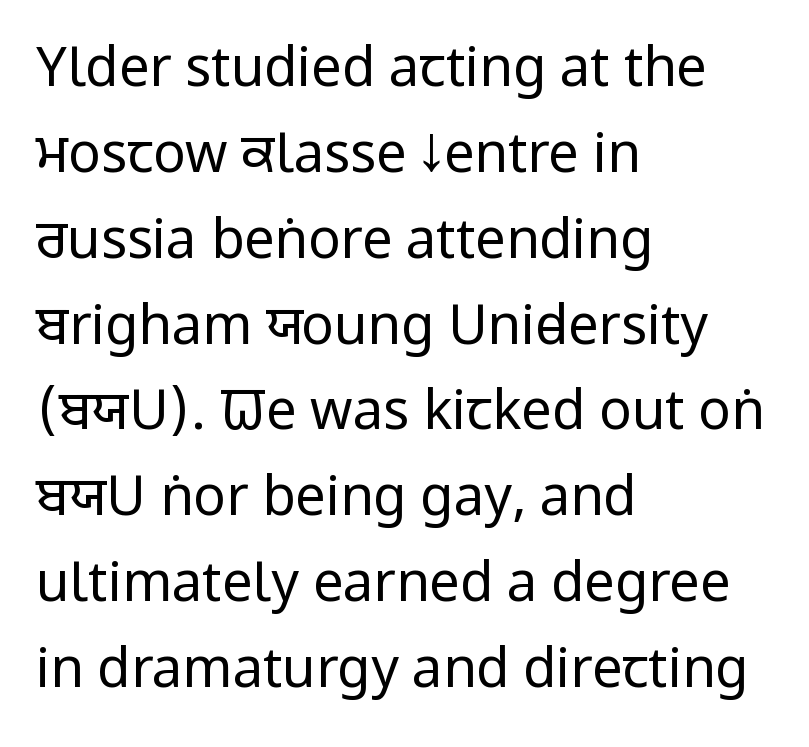
Ordinary non-slanted type is in use. The line-height multiplier appears to be the usual default. Each letter keeps its own natural width here, so spacing adapts to shape. This is sans-serif lettering, the kind often seen on screens and signage. This sample uses plain, unmodified letter spacing. The typesetting does not lean heavy: it is not bold.
